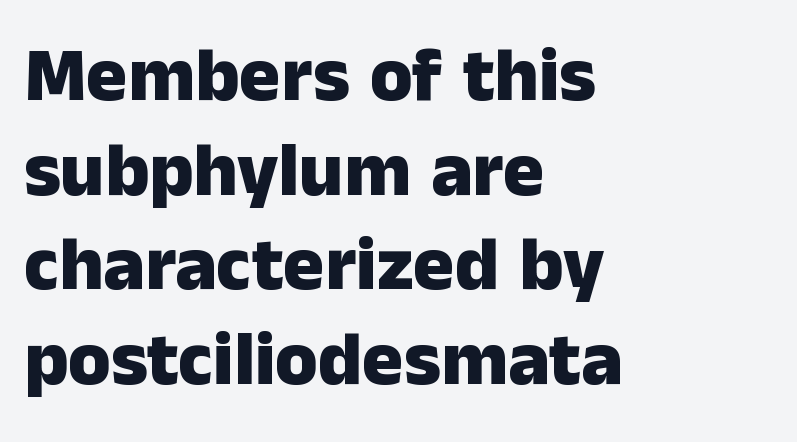
{"serif": "no", "italic": "no", "bold": "yes", "weight": "heavy", "width": "normal", "stroke_contrast": "low", "x_height": "medium", "monospaced": "no", "underline": "no", "align": "left", "line_spacing_ratio": 1.23, "letter_spacing": "normal", "letter_spacing_em": 0.0, "glyph_px": 77}
